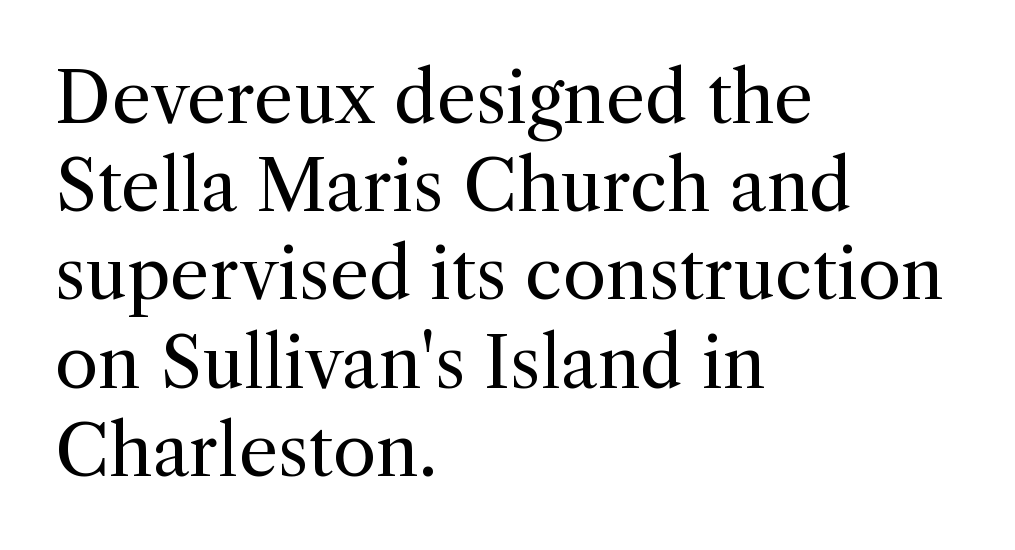
Is the stroke heavy? The answer is a plain regular-or-lighter. This is the regular roman posture of the typeface. These lines are rendered in a variable-pitch font. The strip under each line holds only bare page. Each new line begins a customary step beneath the previous one.
